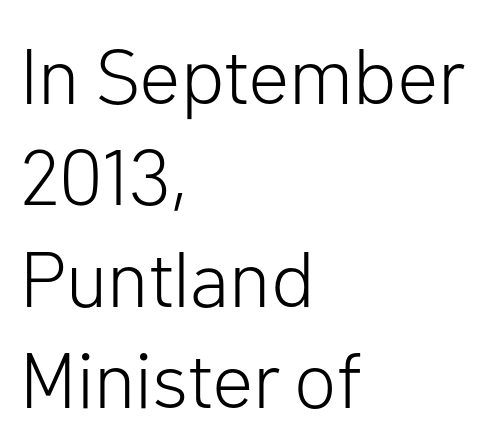
Does the copy run flush right? No — it runs flush left. Characters remain perfectly vertical along every line. Is this a sans? Yes — the strokes have no serifs. This rendering features lettering with no underline. Summary of vertical rhythm: regular, with standard interline spacing. You could not count columns in this text — the font is proportionally spaced.
